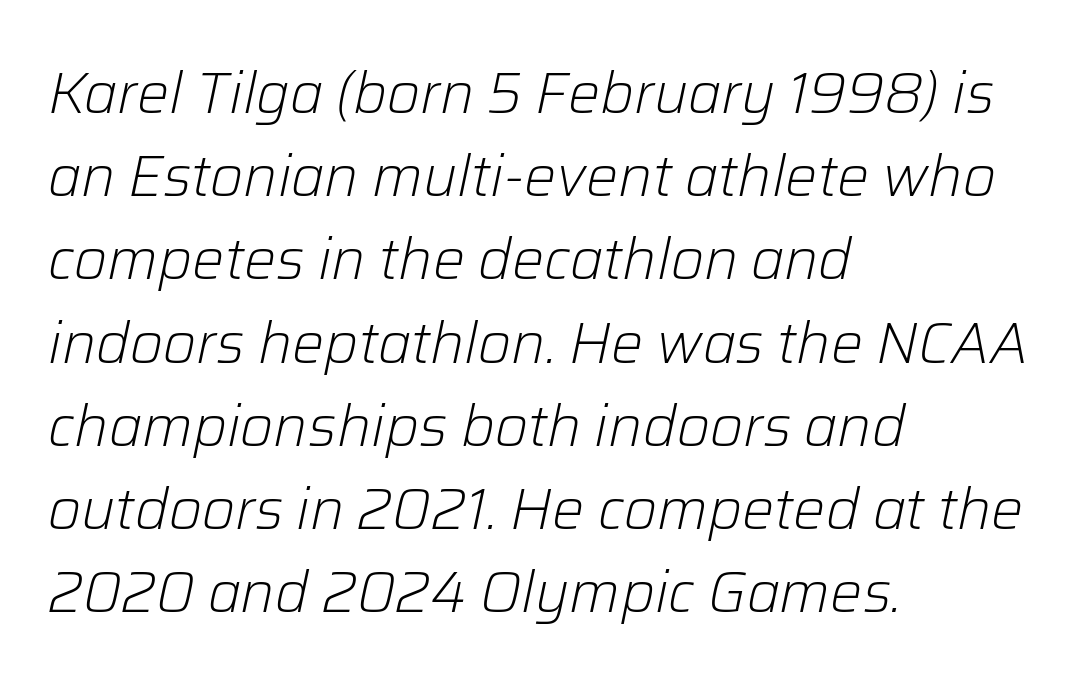
Each new line begins a customary step beneath the previous one. Line beginnings align vertically; line endings do not. The strokes are not fattened; the text isn't bold. These lines were composed using italics. Does extra space separate the letters? No, they use regular spacing.
